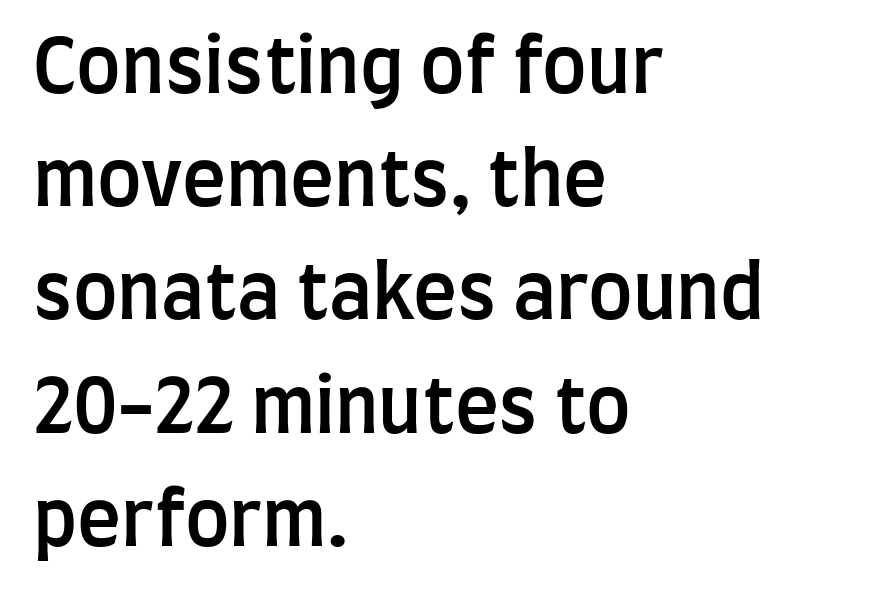
Compared with a centered layout, this one pins lines to the left instead. The font family rendered here belongs to the sans-serif group. Just letters on the line, the space beneath them empty. Line spacing here is normal. The glyphs have the mass of a demibold cut, below bold. Does extra space separate the letters? No, they use regular spacing.
